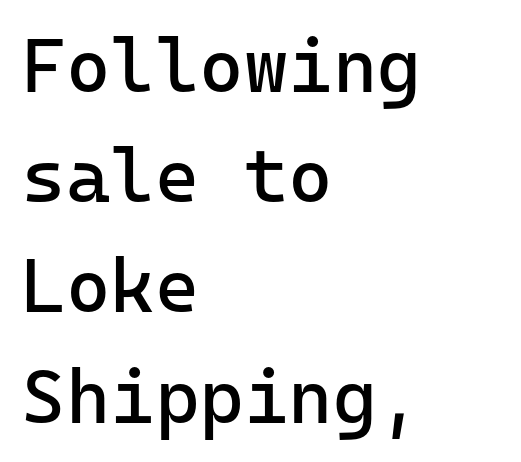
The image shows 76 px regular-weight sans-serif type, upright; set left-aligned, normal line spacing (1.45x), normal letter spacing, not underlined; low stroke contrast and a medium x-height.
